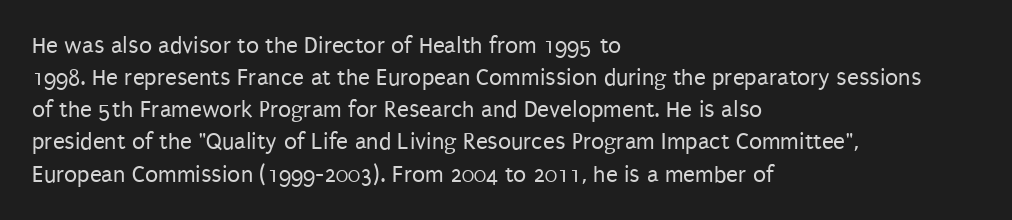
{"italic": "no", "bold": "no", "underline": "no", "align": "left", "line_spacing": "normal", "line_spacing_ratio": 1.34, "letter_spacing": "normal", "letter_spacing_em": 0.0, "glyph_px": 24}
